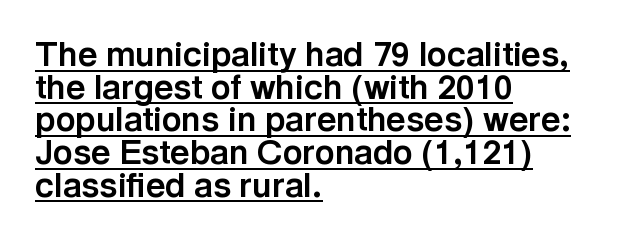
The image shows 34 px bold sans-serif type, upright; set left-aligned, tight line spacing (0.96x), normal letter spacing, underlined; a medium x-height.
